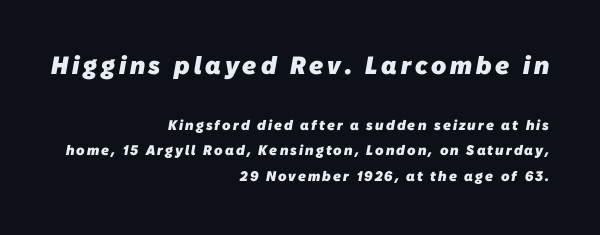
The image shows 25 px bold type; set right-aligned, line spacing 1.83x, not underlined; the first (top) block is 1.79x larger.
